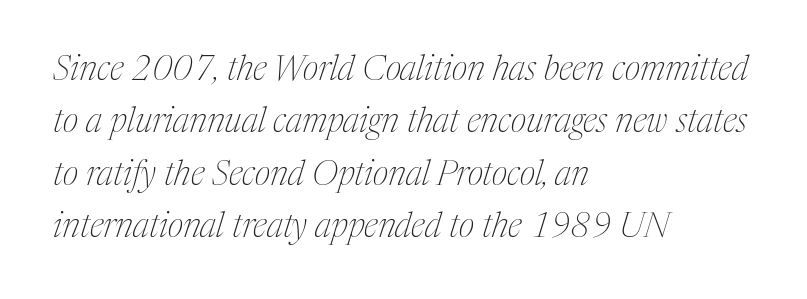
Tall strokes in this sample are angled rather than plumb. Unbolded letterforms with no extra heft. The specimen omits any rule beneath the text block's lines. What's the leading like? Ordinary, nothing unusual.
